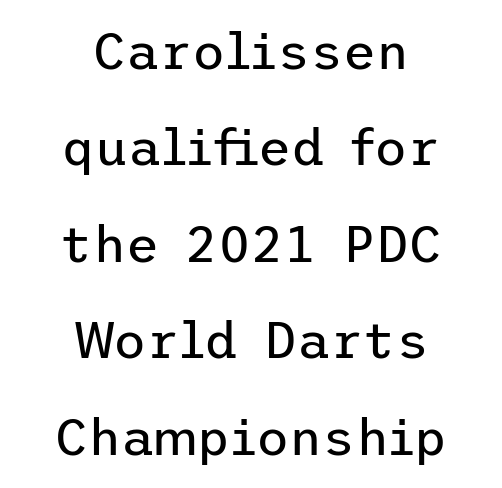
Q: Is the text bold? A: No.
Q: Is the text italic (slanted)? A: No, it is upright.
Q: Is the typeface a serif or a sans-serif typeface? A: Sans-serif.
Q: Is the text underlined? A: No.
Q: How is the paragraph aligned? A: Centered.
Q: Is the spacing between letters normal or unusually wide? A: Normal.
Q: Width (condensed, normal, or wide)? A: Normal.
Q: Stroke contrast? A: Low.
Q: x-height? A: Medium.
